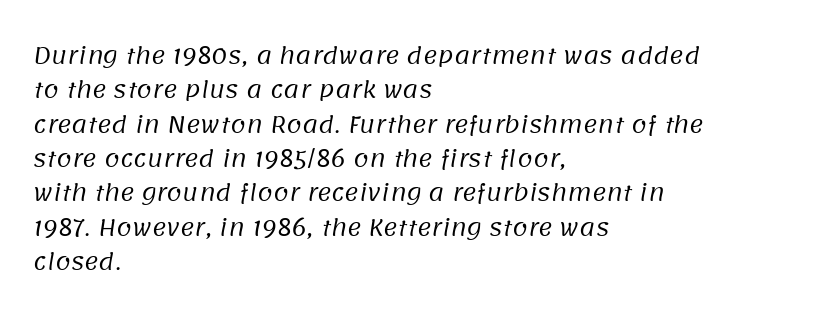
Q: Is the text bold? A: No.
Q: Is the text underlined? A: No.
Q: How is the paragraph aligned? A: Left-aligned.
Q: Is the spacing between letters normal or unusually wide? A: Normal.
Q: Is the spacing between lines tight, normal or loose? A: Normal.
